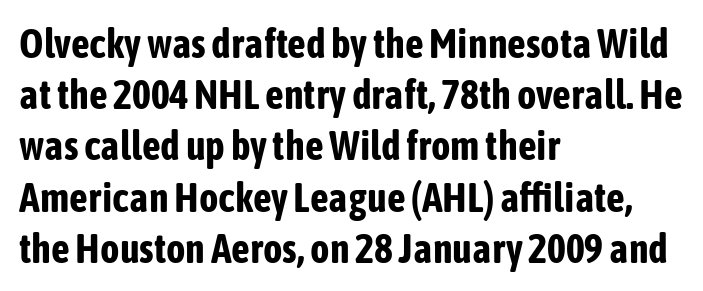
Q: Is the text bold? A: Yes.
Q: Is the text italic (slanted)? A: No, it is upright.
Q: Is the typeface a serif or a sans-serif typeface? A: Sans-serif.
Q: Is the text underlined? A: No.
Q: How is the paragraph aligned? A: Left-aligned.
Q: Is the spacing between letters normal or unusually wide? A: Normal.
Q: Is the spacing between lines tight, normal or loose? A: Normal.
Q: Width (condensed, normal, or wide)? A: Condensed.
Q: Stroke contrast? A: Low.
Q: x-height? A: Medium.
Q: Monospaced? A: No.
